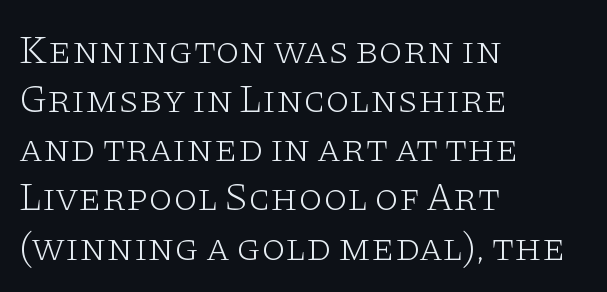
This sample has the flowing, uneven cadence of proportional lettering. Which margin do the lines hug? The left one — the right edge is uneven. Underlining? Definitely not there. Tall strokes in this sample are plumb rather than angled. This sample uses a serif face. Stroke mass is kept to a normal reading level or below.
